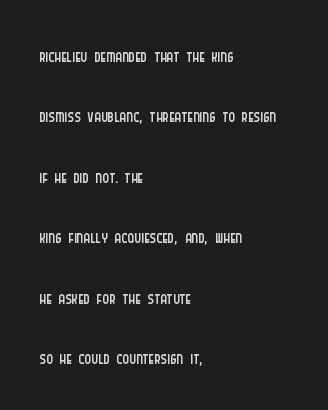
The image shows 25 px text type, upright; set left-aligned, loose line spacing (2.42x), normal letter spacing, not underlined.
